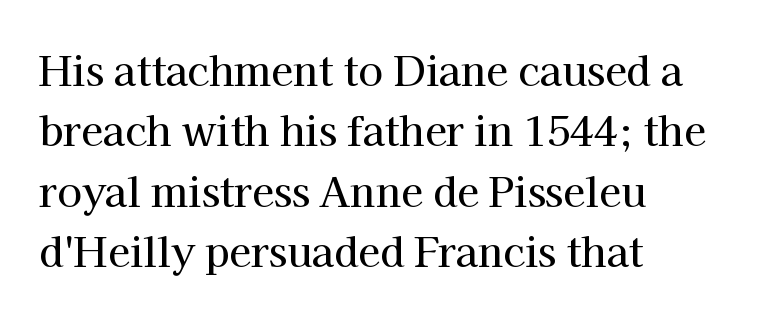
{"serif": "yes", "italic": "no", "width": "normal", "stroke_contrast": "high", "x_height": "medium", "monospaced": "no", "underline": "no", "align": "left", "line_spacing": "normal", "line_spacing_ratio": 1.51, "letter_spacing": "normal", "letter_spacing_em": 0.0, "glyph_px": 40}
